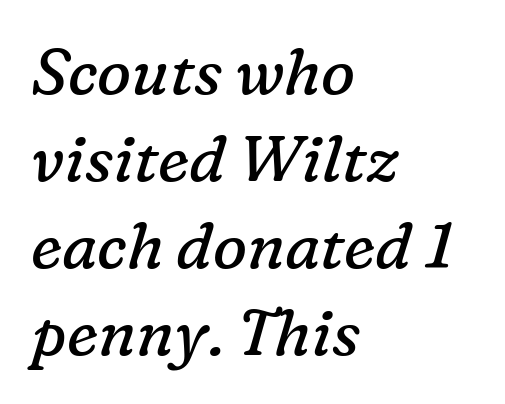
Q: Is the text bold? A: No.
Q: Is the text italic (slanted)? A: Yes, it leans right by about 16 degrees.
Q: Is the typeface a serif or a sans-serif typeface? A: Serif.
Q: Is the text underlined? A: No.
Q: How is the paragraph aligned? A: Left-aligned.
Q: Is the spacing between letters normal or unusually wide? A: Normal.
Q: Is the spacing between lines tight, normal or loose? A: Normal.
Q: Width (condensed, normal, or wide)? A: Normal.
Q: Stroke contrast? A: Low.
Q: x-height? A: Medium.
Q: Monospaced? A: No.
